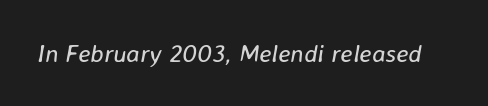
Stroke mass is kept to a normal reading level or below. Nothing unusual about the tracking: characters are spaced as the font intends. The lettering tilts uniformly, giving the passage an italic look. The specimen omits any rule beneath the text block's lines.
